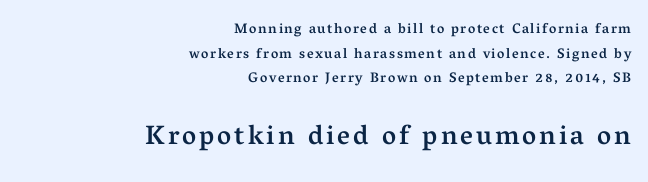
{"italic": "no", "bold": "semi", "underline": "no", "align": "right", "line_spacing_ratio": 1.76, "larger_block": "second", "size_ratio": 1.93, "glyph_px": 27}
